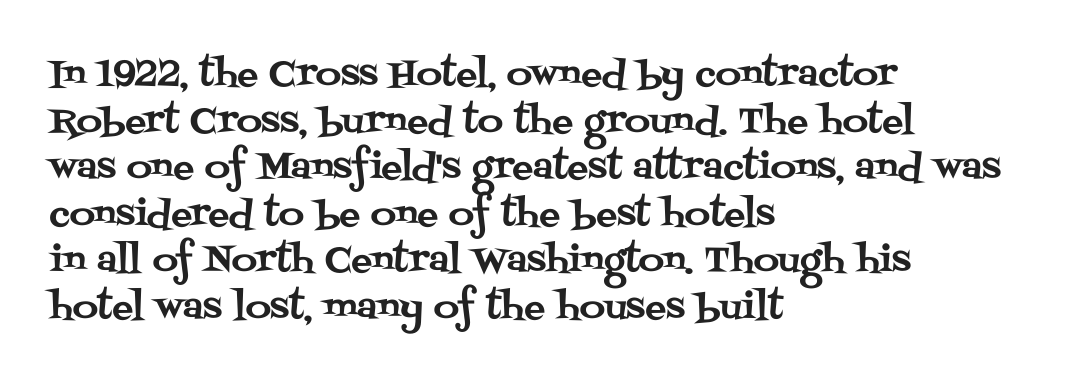
{"serif": "yes", "italic": "no", "width": "normal", "stroke_contrast": "medium", "x_height": "large", "monospaced": "no", "underline": "no", "align": "left", "line_spacing": "normal", "line_spacing_ratio": 1.33, "letter_spacing": "normal", "letter_spacing_em": 0.0, "glyph_px": 35}
